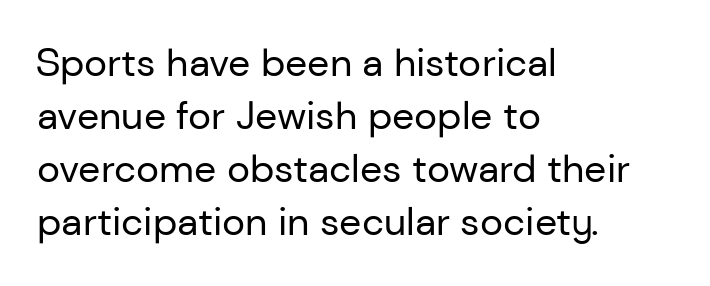
Q: Is the text bold? A: No.
Q: Is the text italic (slanted)? A: No, it is upright.
Q: Is the typeface a serif or a sans-serif typeface? A: Sans-serif.
Q: Is the text underlined? A: No.
Q: How is the paragraph aligned? A: Left-aligned.
Q: Is the spacing between letters normal or unusually wide? A: Normal.
Q: Is the spacing between lines tight, normal or loose? A: Normal.
Q: Width (condensed, normal, or wide)? A: Normal.
Q: Stroke contrast? A: Low.
Q: x-height? A: Medium.
Q: Monospaced? A: No.
